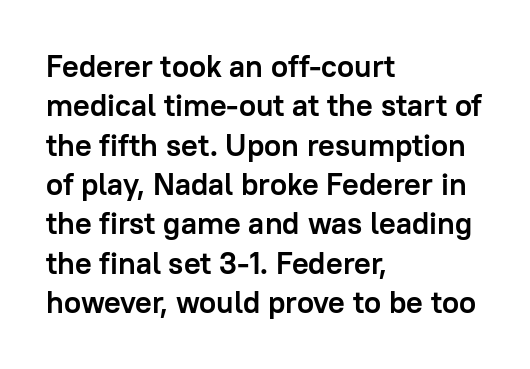
Does the copy run flush right? No — it runs flush left. The face used here is a sans, in the tradition of grotesques and geometrics. The gap between lines stays unmarked. Students, this is bold: see how much ink each stroke carries. The type is set solid horizontally, with unmodified tracking. A normal amount of white space separates one row of letters from the next.
